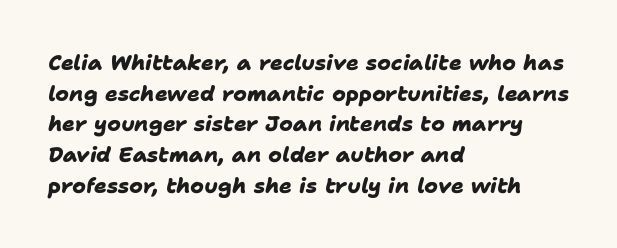
Students, this is bold: see how much ink each stroke carries. The rendering uses a moderate line-height, typical for paragraphs. The baseline area is clear. Short and long lines alike share a common starting point at left.
